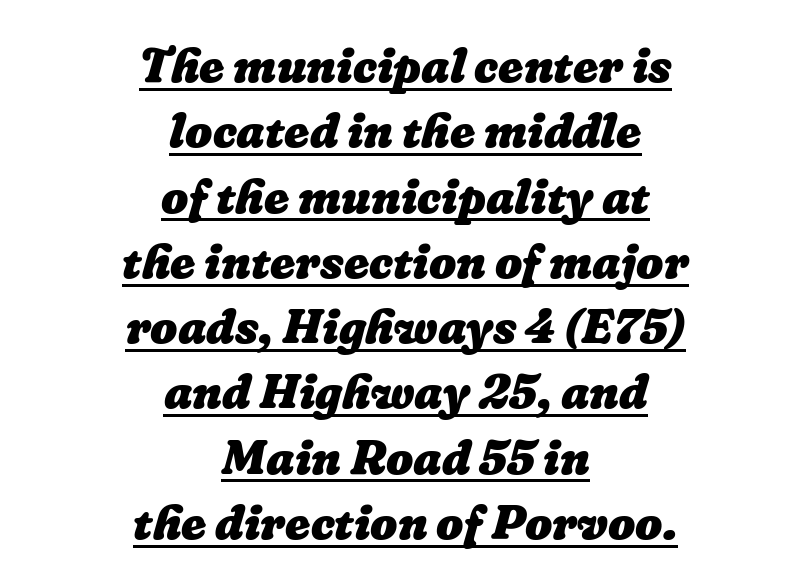
The image shows 48 px heavy type; set centered, normal line spacing (1.36x), normal letter spacing, underlined; low stroke contrast and a medium x-height.
